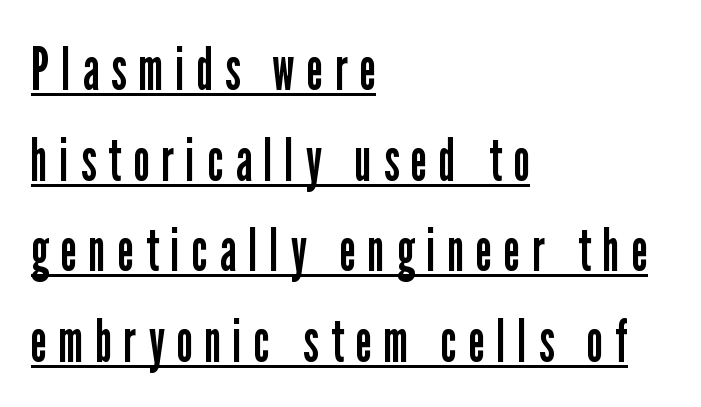
{"serif": "no", "italic": "no", "bold": "no", "weight": "regular", "width": "condensed", "stroke_contrast": "low", "x_height": "medium", "monospaced": "no", "underline": "yes", "align": "left", "line_spacing": "normal", "line_spacing_ratio": 1.51, "letter_spacing": "wide", "letter_spacing_em": 0.21, "glyph_px": 60}
